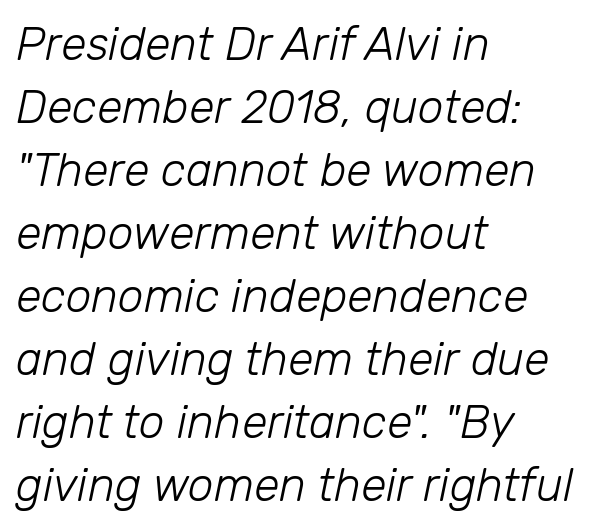
{"italic": "yes", "lean": "right", "slant_degrees": 12, "bold": "no", "weight": "light", "width": "normal", "stroke_contrast": "low", "x_height": "medium", "monospaced": "no", "underline": "no", "align": "left", "line_spacing": "normal", "line_spacing_ratio": 1.37, "letter_spacing": "normal", "letter_spacing_em": 0.0, "glyph_px": 46}
